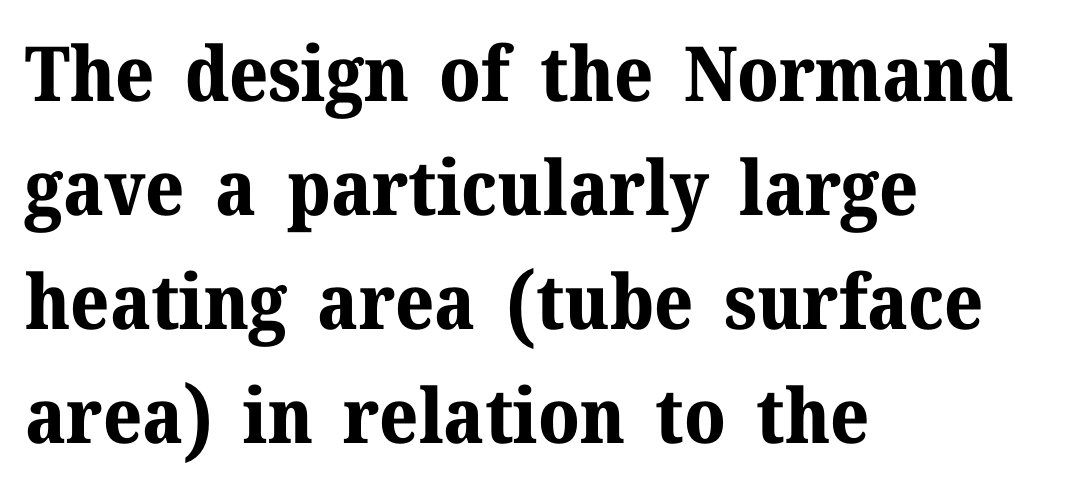
Between one letter and the next there's only the usual sliver of space. Is this a fixed-width face? No — the glyphs have proportional, varying widths. Heavy-handed strokes throughout: this text is bold. Quick note: not italic, upright. Does the copy run flush right? No — it runs flush left.
